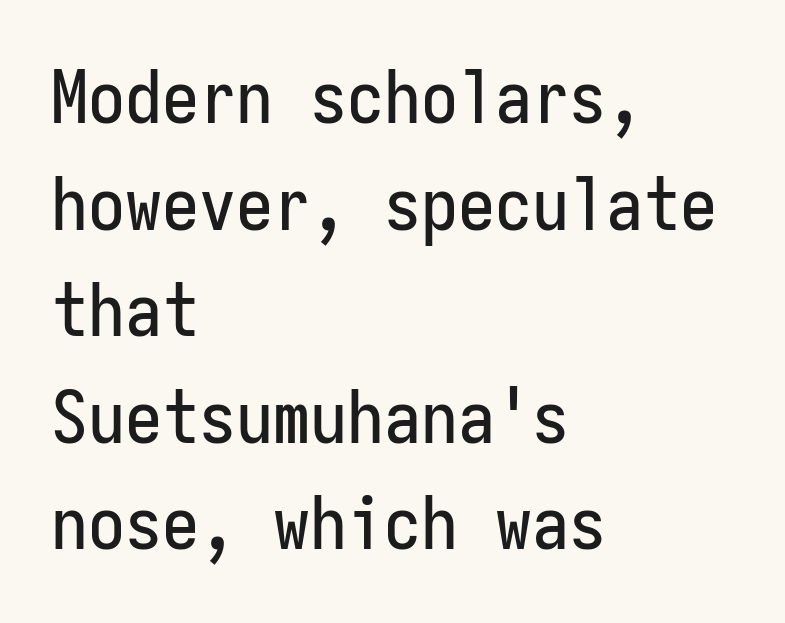
Observe the absence of serifs on each vertical stroke in this sample. These lines are rendered in a fixed-pitch font. The space between consecutive lines is moderate. Italic: no, the glyphs are upright roman. Short note: letters normally spaced. Alignment: flush left.
